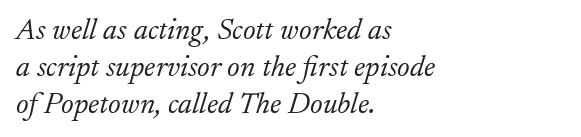
Q: Is the text bold? A: No.
Q: Is the text italic (slanted)? A: Yes, it leans right by about 17 degrees.
Q: Is the typeface a serif or a sans-serif typeface? A: Serif.
Q: Is the text underlined? A: No.
Q: How is the paragraph aligned? A: Left-aligned.
Q: Is the spacing between letters normal or unusually wide? A: Normal.
Q: Width (condensed, normal, or wide)? A: Normal.
Q: Stroke contrast? A: Low.
Q: x-height? A: Small.
Q: Monospaced? A: No.
